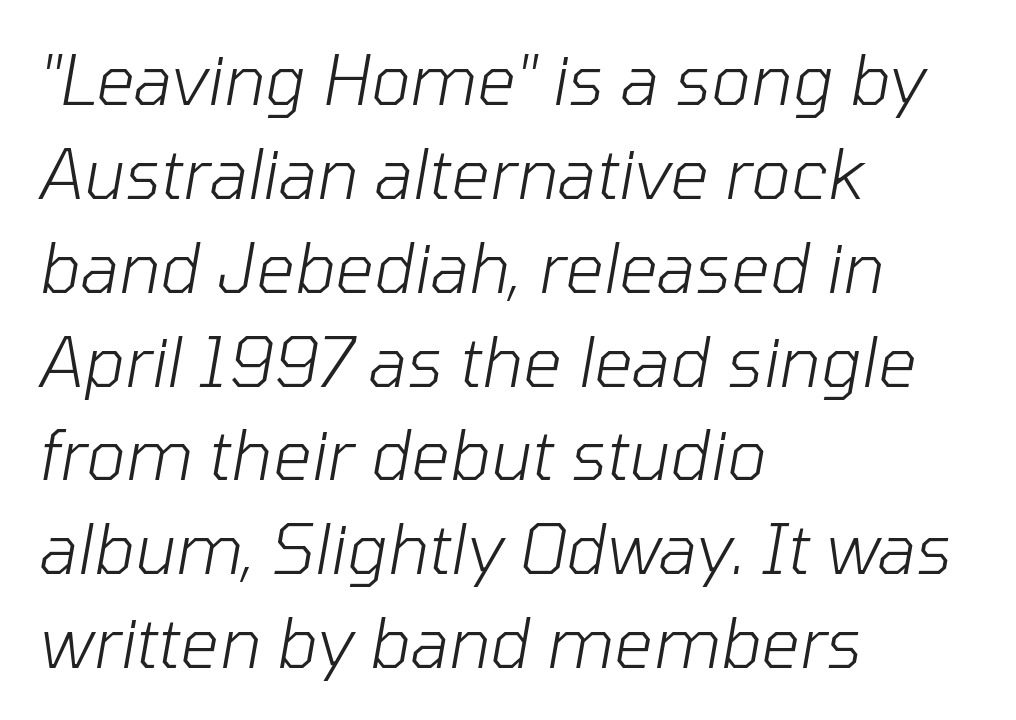
{"italic": "yes", "lean": "right", "slant_degrees": 10, "bold": "no", "weight": "light", "width": "normal", "stroke_contrast": "low", "x_height": "medium", "monospaced": "no", "underline": "no", "align": "left", "line_spacing": "normal", "line_spacing_ratio": 1.38, "letter_spacing": "normal", "letter_spacing_em": 0.0, "glyph_px": 68}
